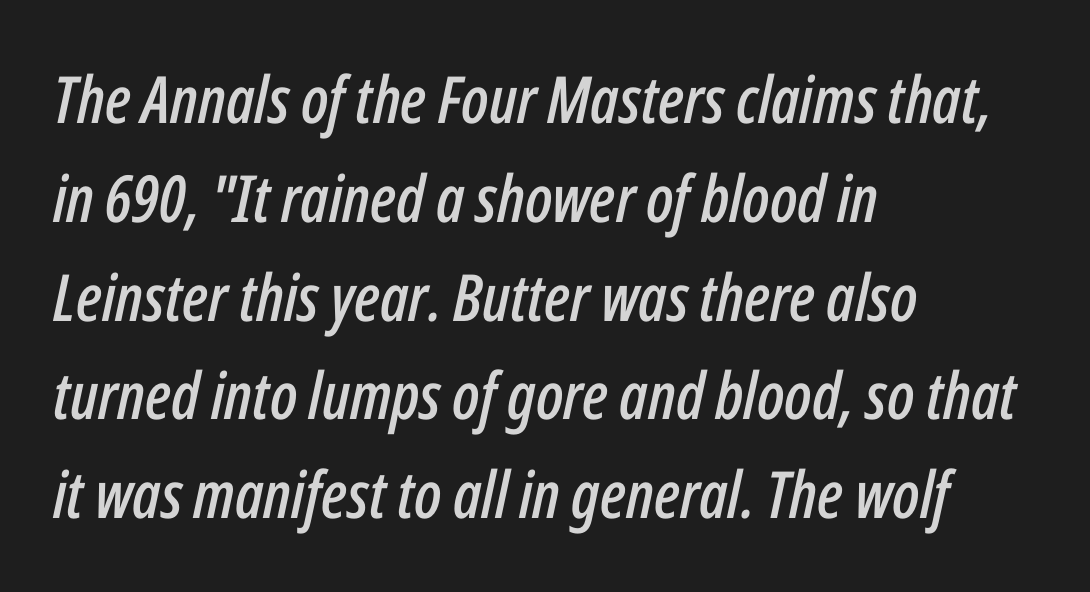
Q: Is the text italic (slanted)? A: Yes, it leans right by about 12 degrees.
Q: Is the text underlined? A: No.
Q: How is the paragraph aligned? A: Left-aligned.
Q: Is the spacing between letters normal or unusually wide? A: Normal.
Q: Is the spacing between lines tight, normal or loose? A: Normal.
Q: Width (condensed, normal, or wide)? A: Condensed.
Q: Stroke contrast? A: Low.
Q: x-height? A: Medium.
Q: Monospaced? A: No.
